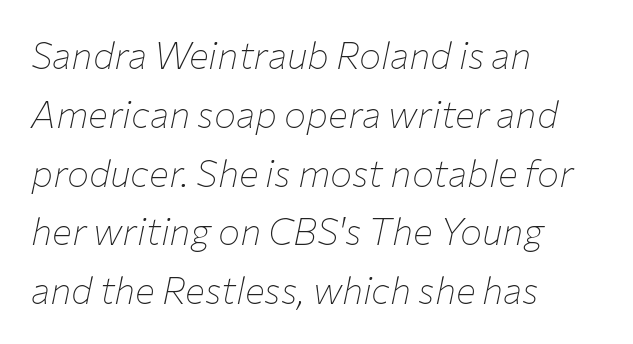
The image shows 37 px thin type, italic (leaning right); set left-aligned, normal line spacing (1.59x), normal letter spacing, not underlined; low stroke contrast and a medium x-height.
